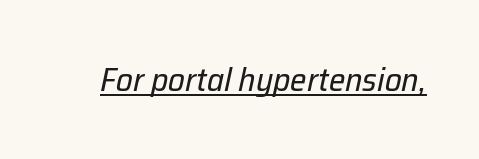
Beneath each row of characters lies a ruled line. Would a proofreader flag this as italicized? Yes. The passage shown is typed in a proportional face where columns would drift. What stands out about the letter spacing? Nothing — it is the standard amount. Is the type heavy? It reads as light-to-regular instead.
